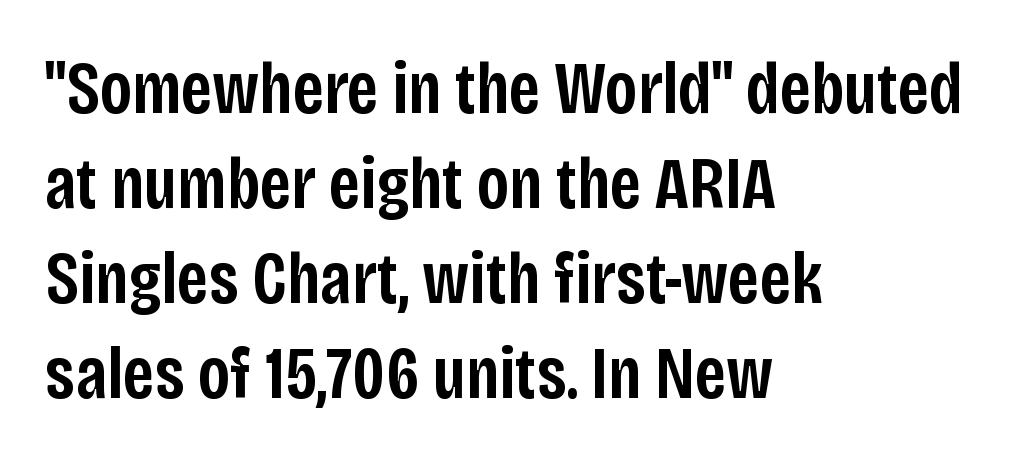
Q: Is the text bold? A: Semi-bold.
Q: Is the text italic (slanted)? A: No, it is upright.
Q: Is the typeface a serif or a sans-serif typeface? A: Sans-serif.
Q: Is the text underlined? A: No.
Q: How is the paragraph aligned? A: Left-aligned.
Q: Is the spacing between letters normal or unusually wide? A: Normal.
Q: Is the spacing between lines tight, normal or loose? A: Normal.
Q: Width (condensed, normal, or wide)? A: Condensed.
Q: Stroke contrast? A: Low.
Q: x-height? A: Large.
Q: Monospaced? A: No.
